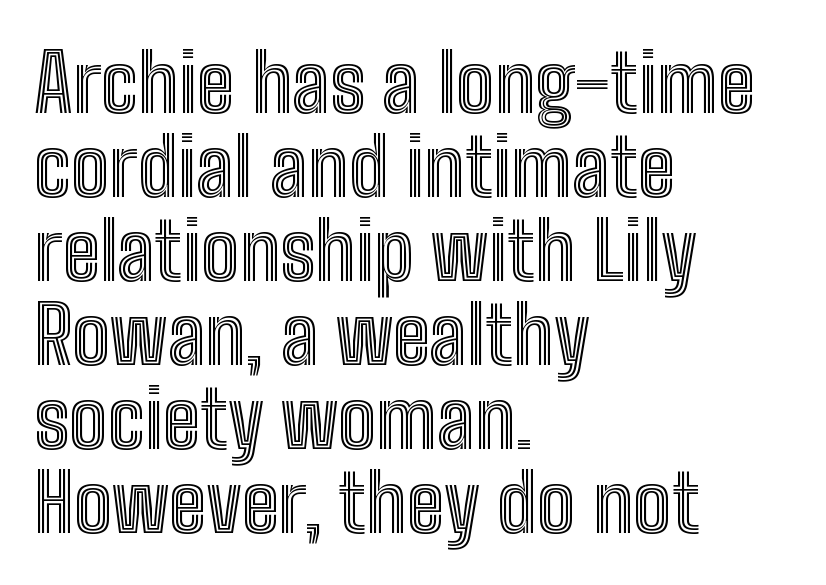
{"italic": "no", "width": "condensed", "x_height": "medium", "monospaced": "no", "underline": "no", "align": "left", "line_spacing": "tight", "line_spacing_ratio": 1.05, "letter_spacing": "normal", "letter_spacing_em": 0.0, "glyph_px": 80}
